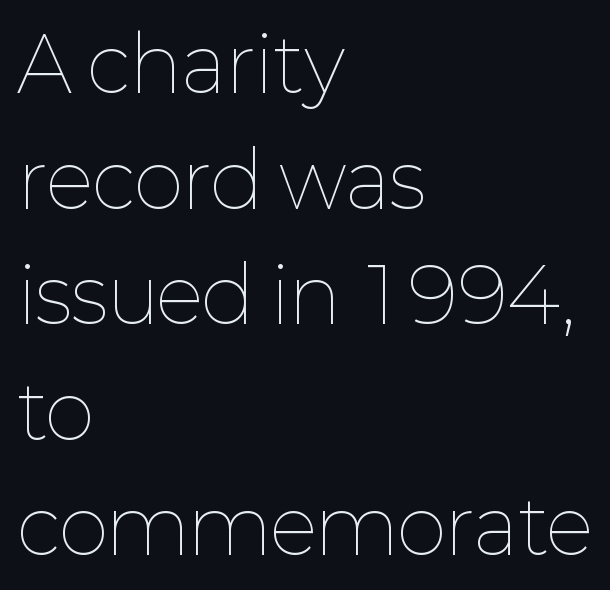
{"italic": "no", "bold": "no", "weight": "thin", "width": "normal", "stroke_contrast": "low", "x_height": "medium", "monospaced": "no", "underline": "no", "align": "left", "line_spacing": "normal", "line_spacing_ratio": 1.52, "letter_spacing": "normal", "letter_spacing_em": 0.0, "glyph_px": 76}
